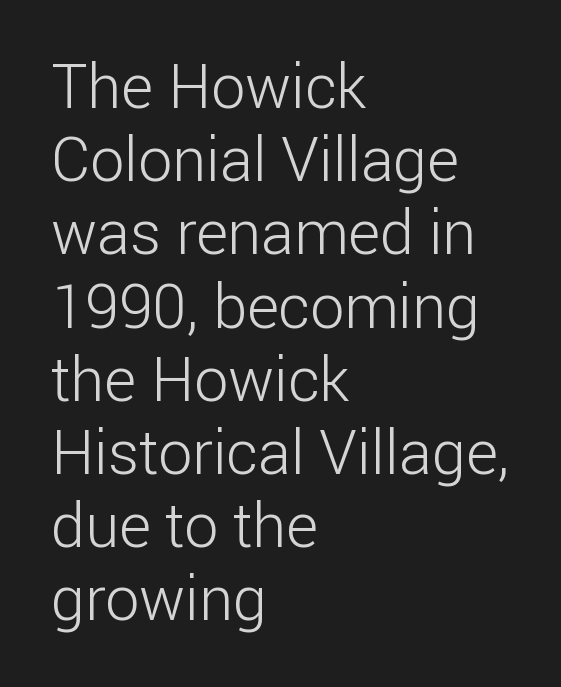
These lines stack with their left ends in a neat column. Check the space under the baseline: it is left empty. Nobody touched the tracking dial on this one. The rendering shows plain stroke endings on the letterforms — a sans-serif design. The weight tops out at a normal text grade. These lines are rendered in a variable-pitch font.
